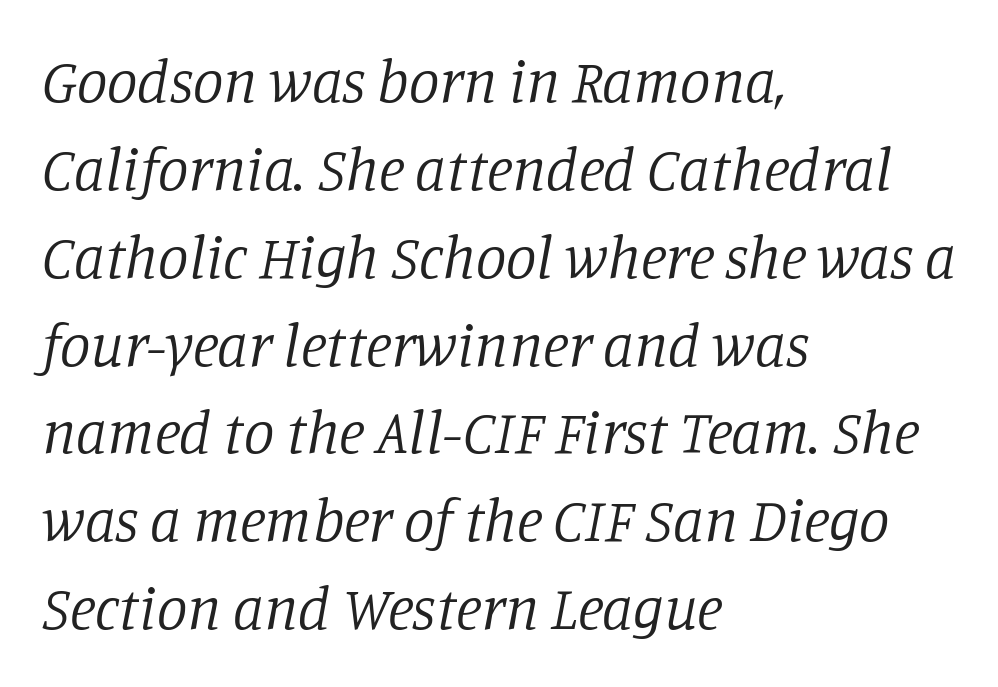
All the whitespace from short lines collects on the right. Whoever set this chose a conventional vertical rhythm. Is this a fixed-width face? No — the glyphs have proportional, varying widths. Looking at the ascenders, they clearly lean. The letters sit at their default tracking, neither squeezed nor spread. The space directly below the letters is spotless.
